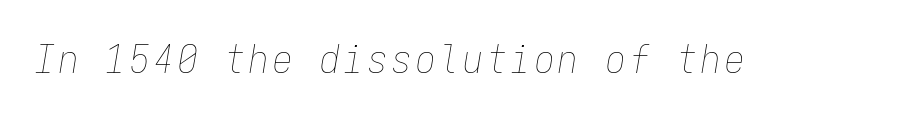
No letter is thick-stroked: the sample isn't bold. Note the uniform advance width — an 'i' takes as much space as an 'm'. Every character sits at an angle, as italics do. Quick note: underline off.
